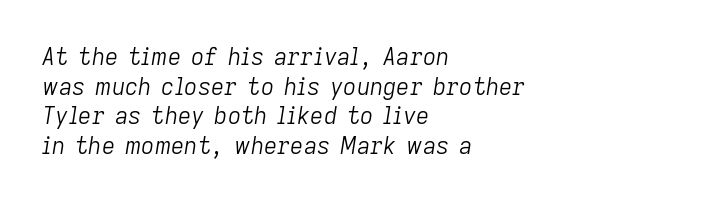
The image shows 23 px text type, italic (leaning right); set left-aligned, normal line spacing (1.29x), normal letter spacing, not underlined.
